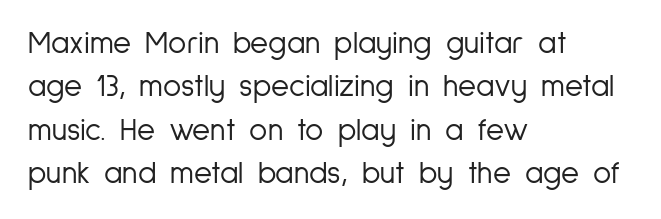
Horizontal alignment here is leftward, the default for most running prose. To sum up the face: it is a sans, with no serifs. The block of text has a typical density, with ordinary space between rows. Ordinary non-slanted type is in use. The words here are not underlined.
